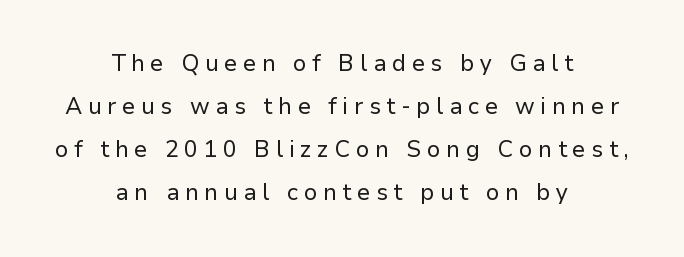
These lines are centered, leaving both edges ragged. You could only call the tracking loose — the letters float apart. Italic: no, the glyphs are upright roman. Weight class: somewhere from thin through regular. The strip under each line holds only bare page.
